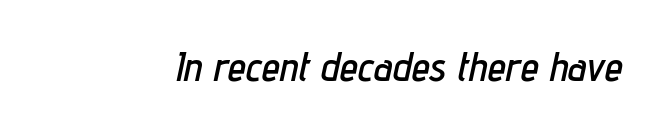
Q: Is the text italic (slanted)? A: Yes, it leans right by about 12 degrees.
Q: Is the text underlined? A: No.
Q: Is the spacing between letters normal or unusually wide? A: Normal.
Q: Width (condensed, normal, or wide)? A: Condensed.
Q: Stroke contrast? A: Low.
Q: x-height? A: Medium.
Q: Monospaced? A: No.
